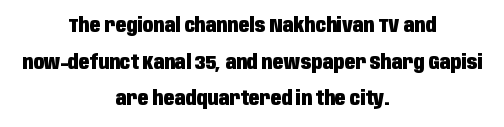
Q: Is the text bold? A: Yes.
Q: Is the text italic (slanted)? A: No, it is upright.
Q: Is the text underlined? A: No.
Q: How is the paragraph aligned? A: Centered.
Q: Is the spacing between letters normal or unusually wide? A: Normal.
